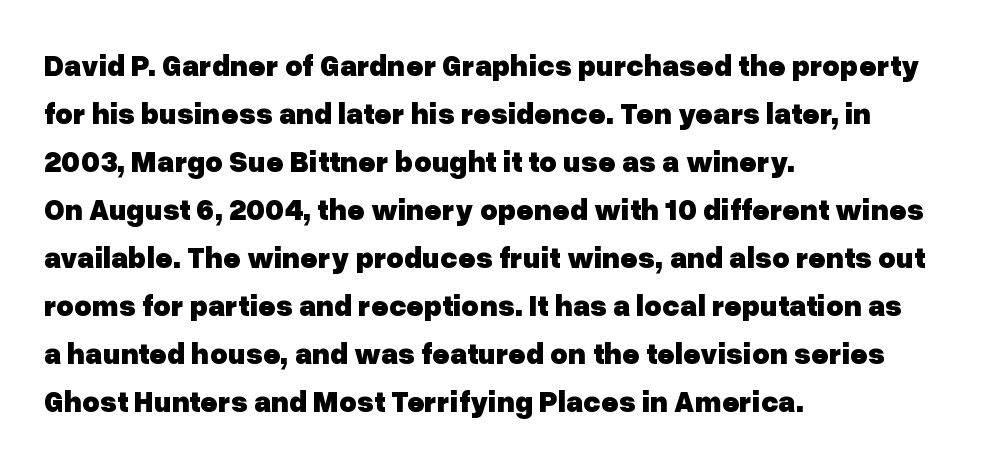
The image shows 30 px heavy sans-serif type, upright; set left-aligned, normal line spacing (1.6x), normal letter spacing, not underlined; low stroke contrast and a medium x-height.
